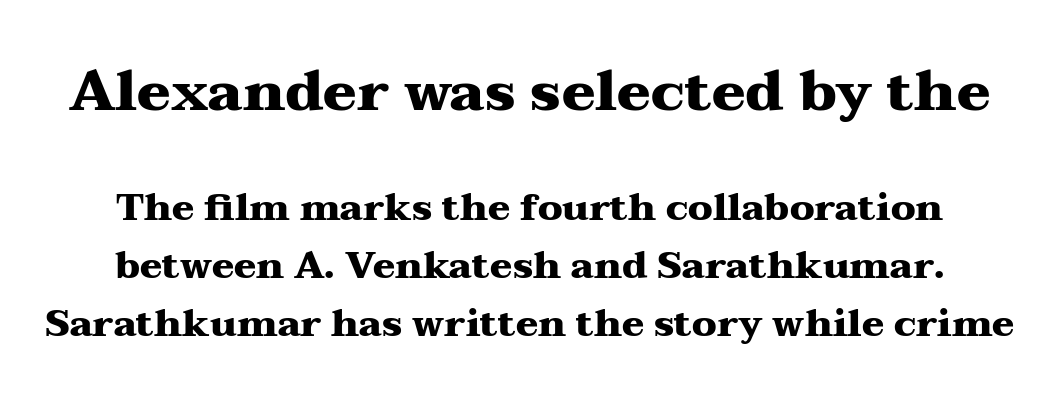
Q: Is the text bold? A: Yes.
Q: Is the text italic (slanted)? A: No, it is upright.
Q: Is the typeface a serif or a sans-serif typeface? A: Serif.
Q: Is the text underlined? A: No.
Q: Is the spacing between letters normal or unusually wide? A: Normal.
Q: Is the spacing between lines tight, normal or loose? A: Normal.
Q: Which block of text is set in a larger size, the first (top) or the second (bottom)? A: The first (top) one.
Q: Width (condensed, normal, or wide)? A: Wide.
Q: Stroke contrast? A: Medium.
Q: x-height? A: Medium.
Q: Monospaced? A: No.
